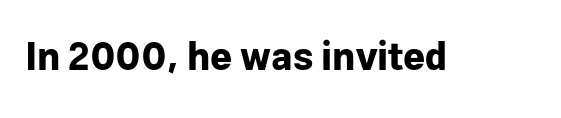
The text was rendered using a sans face with plain stroke endings. A typesetter would call this zero additional tracking. If you drew a line through each stem, it would be perfectly vertical. The rendering uses a bold face; every stroke is thick and dark. Descender tails drop into unmarked territory.
